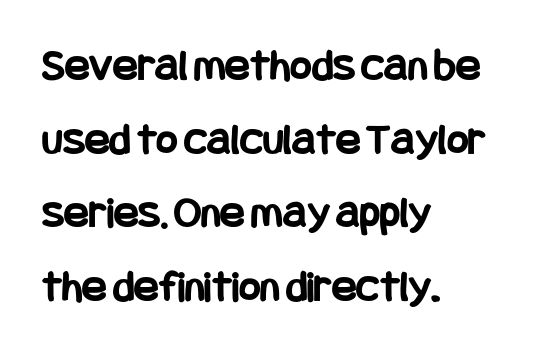
{"serif": "no", "italic": "no", "bold": "yes", "weight": "bold", "width": "condensed", "stroke_contrast": "low", "x_height": "large", "underline": "no", "align": "left", "line_spacing": "normal", "line_spacing_ratio": 1.6, "letter_spacing": "normal", "letter_spacing_em": 0.0, "glyph_px": 46}
